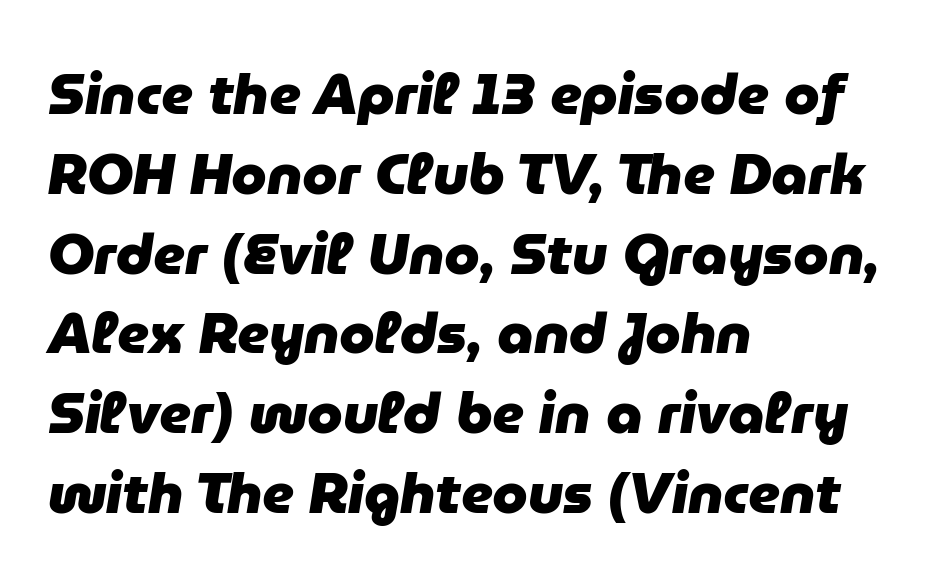
The image shows 57 px heavy type, italic (leaning right); set left-aligned, normal line spacing (1.4x), normal letter spacing, not underlined; low stroke contrast and a medium x-height.
